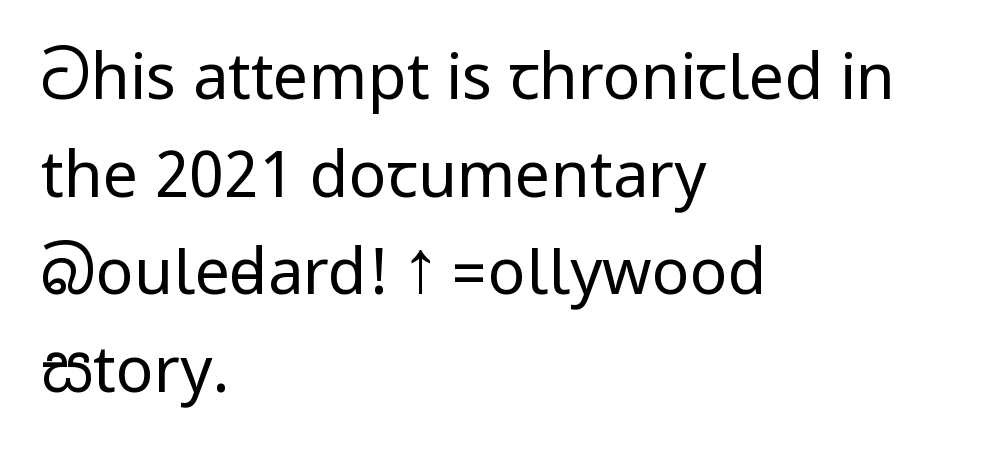
Q: Is the text bold? A: No.
Q: Is the text italic (slanted)? A: No, it is upright.
Q: Is the typeface a serif or a sans-serif typeface? A: Sans-serif.
Q: Is the text underlined? A: No.
Q: How is the paragraph aligned? A: Left-aligned.
Q: Is the spacing between letters normal or unusually wide? A: Normal.
Q: Is the spacing between lines tight, normal or loose? A: Normal.
Q: Width (condensed, normal, or wide)? A: Condensed.
Q: Stroke contrast? A: Low.
